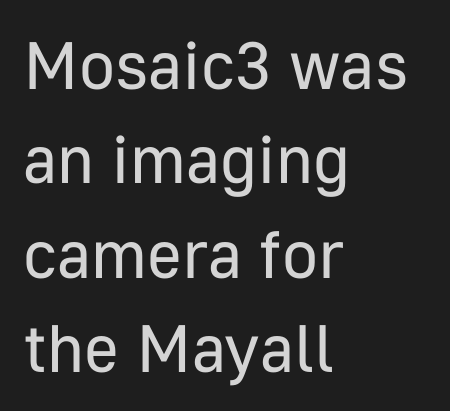
Q: Is the text bold? A: No.
Q: Is the text italic (slanted)? A: No, it is upright.
Q: Is the typeface a serif or a sans-serif typeface? A: Sans-serif.
Q: Is the text underlined? A: No.
Q: How is the paragraph aligned? A: Left-aligned.
Q: Is the spacing between letters normal or unusually wide? A: Normal.
Q: Is the spacing between lines tight, normal or loose? A: Normal.
Q: Width (condensed, normal, or wide)? A: Normal.
Q: Stroke contrast? A: Low.
Q: x-height? A: Medium.
Q: Monospaced? A: No.
